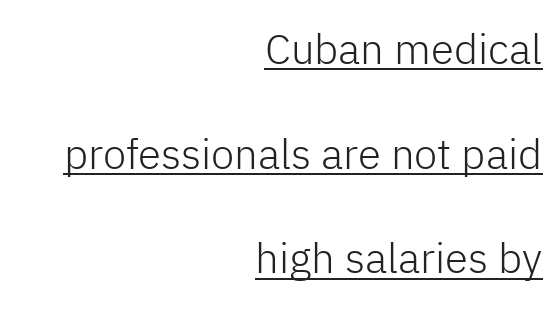
Horizontal alignment here is rightward, an uncommon choice for prose. The letters advance in unequal steps, a hallmark of proportional type. Is the stroke heavy? The answer is a plain regular-or-lighter. Every word sits above its own underline. This sample uses a sans-serif face. Is there any slant? The stems are plumb.
